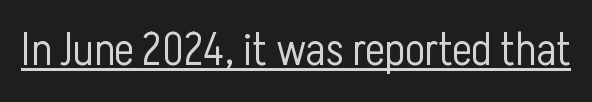
Q: Is the text bold? A: No.
Q: Is the text italic (slanted)? A: No, it is upright.
Q: Is the typeface a serif or a sans-serif typeface? A: Sans-serif.
Q: Is the text underlined? A: Yes.
Q: Is the spacing between letters normal or unusually wide? A: Normal.
Q: Width (condensed, normal, or wide)? A: Condensed.
Q: Stroke contrast? A: Low.
Q: x-height? A: Medium.
Q: Monospaced? A: No.
